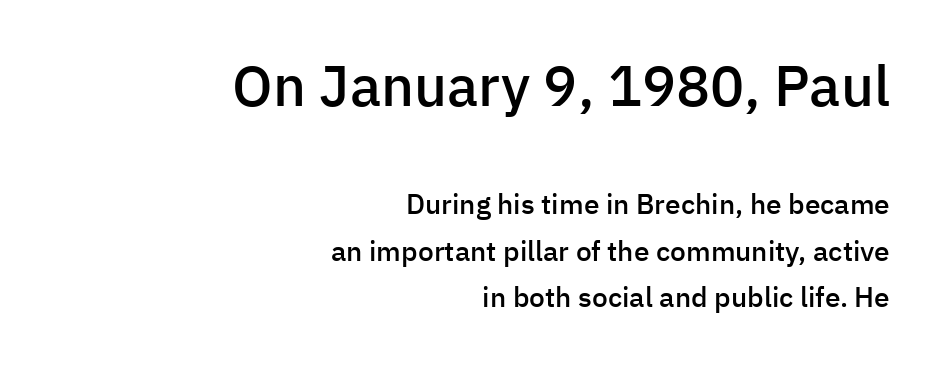
Typeset ragged left — the right edge is the straight one. You could not count columns in this text — the font is proportionally spaced. Honestly, the row spacing looks completely unremarkable. The font's upright variant was chosen for this text.
